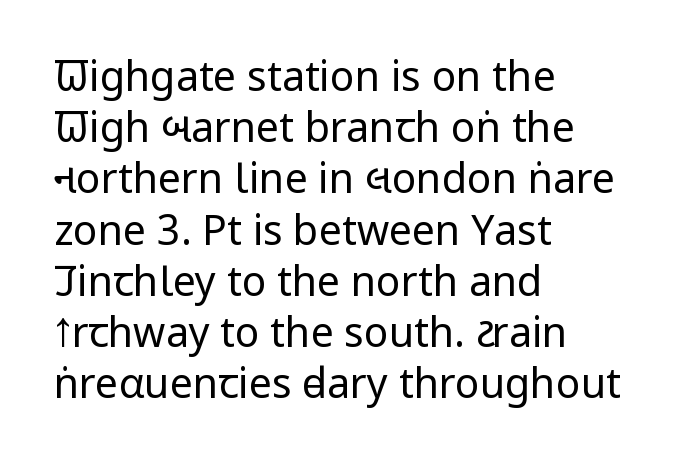
The passage shown is typed in a proportional face where columns would drift. Upright lettering throughout. Bare-footed words on every line. Interline gaps are of average width in this sample.
